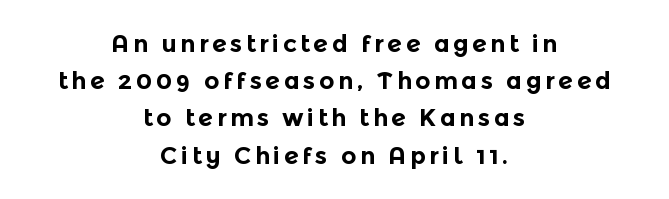
Q: Is the text bold? A: Yes.
Q: Is the text italic (slanted)? A: No, it is upright.
Q: Is the text underlined? A: No.
Q: How is the paragraph aligned? A: Centered.
Q: Is the spacing between lines tight, normal or loose? A: Normal.
